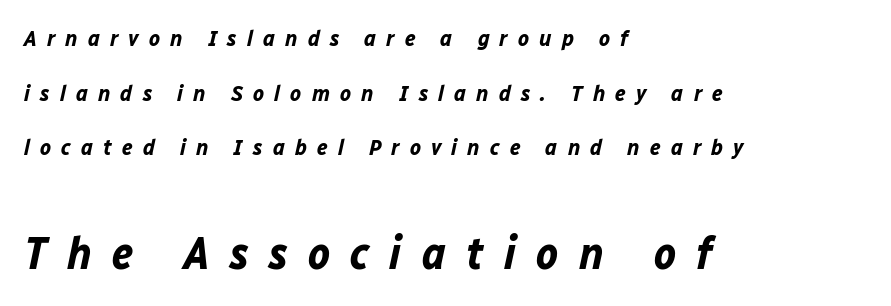
Look at the stroke-to-counter ratio: heavy, a bold. Here the designer chose a conventional face with non-uniform glyph widths. Check under the words: just untouched page. In CSS terms this would be text-align: left. Does the leading feel generous? Absolutely, it's lavish. The axis of the letterforms is tilted away from vertical.
